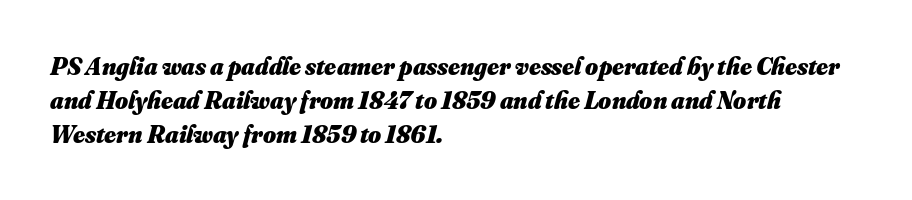
Horizontally, the lines are justified to the leading edge only. You could call the tracking neutral — neither tight nor loose. A bare baseline throughout the passage. Summary of vertical rhythm: regular, with standard interline spacing. The sample has been set heavy, in full bold.
